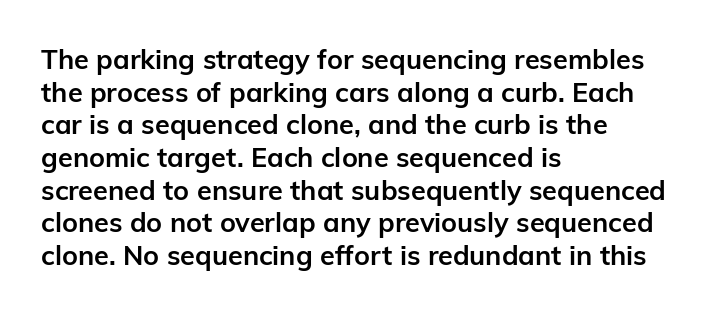
The image shows 27 px bold type, upright; set left-aligned, line spacing 1.21x, normal letter spacing, not underlined.
